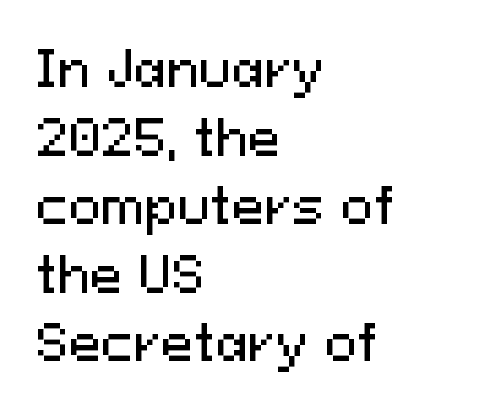
Think of a printed novel: that variable character pitch is what you see here. Glance below the letters and you will spot only blank space. Regarding leading, the lines here are spaced in the standard way. Between one letter and the next there's only the usual sliver of space. Ordinary non-slanted type is in use. Typeset ragged right — the left edge is the straight one.
